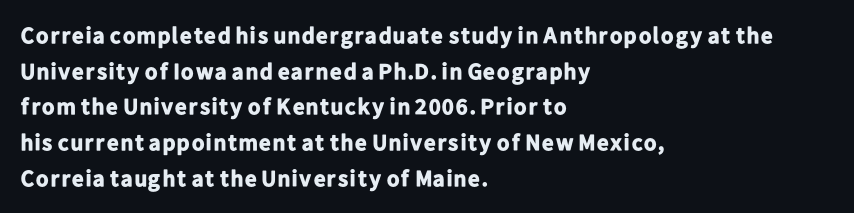
Q: Is the text bold? A: Yes.
Q: Is the text italic (slanted)? A: No, it is upright.
Q: Is the text underlined? A: No.
Q: How is the paragraph aligned? A: Left-aligned.
Q: Is the spacing between letters normal or unusually wide? A: Normal.
Q: Is the spacing between lines tight, normal or loose? A: Normal.
